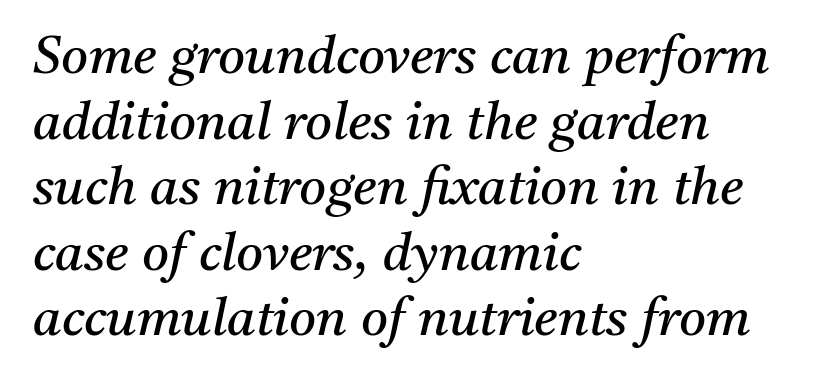
The image shows 52 px regular-weight serif type, italic (leaning right); set left-aligned, normal line spacing (1.26x), normal letter spacing, not underlined; medium stroke contrast and a medium x-height.
